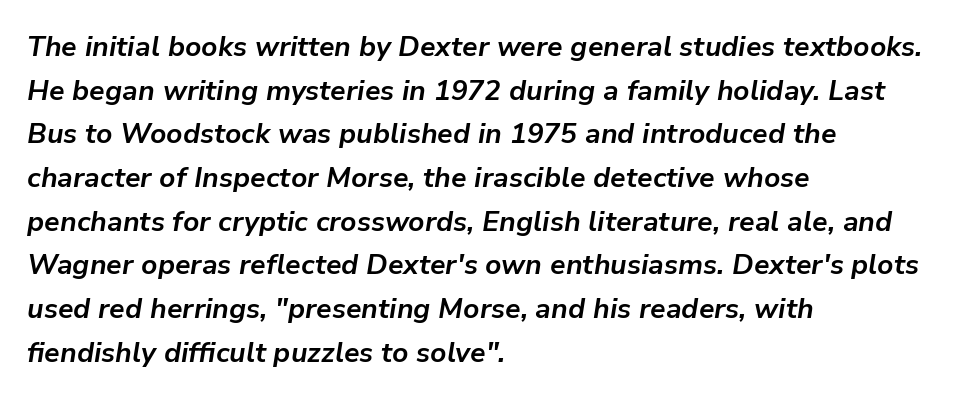
{"italic": "yes", "lean": "right", "slant_degrees": 9, "bold": "yes", "weight": "bold", "width": "normal", "stroke_contrast": "low", "x_height": "medium", "monospaced": "no", "underline": "no", "align": "left", "line_spacing": "normal", "line_spacing_ratio": 1.56, "letter_spacing": "normal", "letter_spacing_em": 0.0, "glyph_px": 28}
